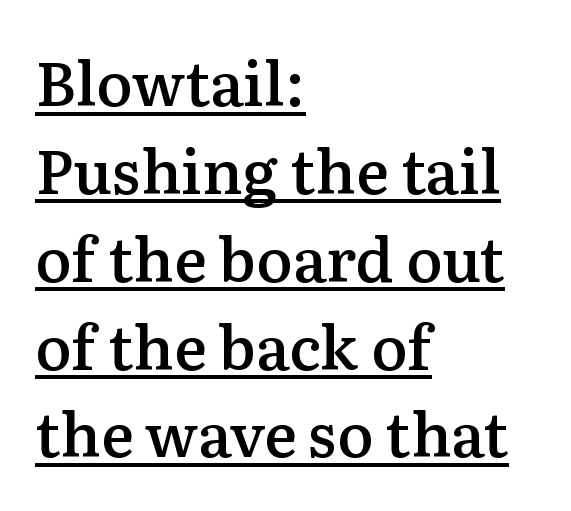
The rendering keeps characters at their native spacing. I'd describe the lettering as semibold — firm but not a full bold. Spacing verdict: proportional, widths tailored to each character. The line-height multiplier appears to be the usual default. Every row of glyphs begins at an identical x-position on the left. The typography opts for an upright posture over an oblique one.
